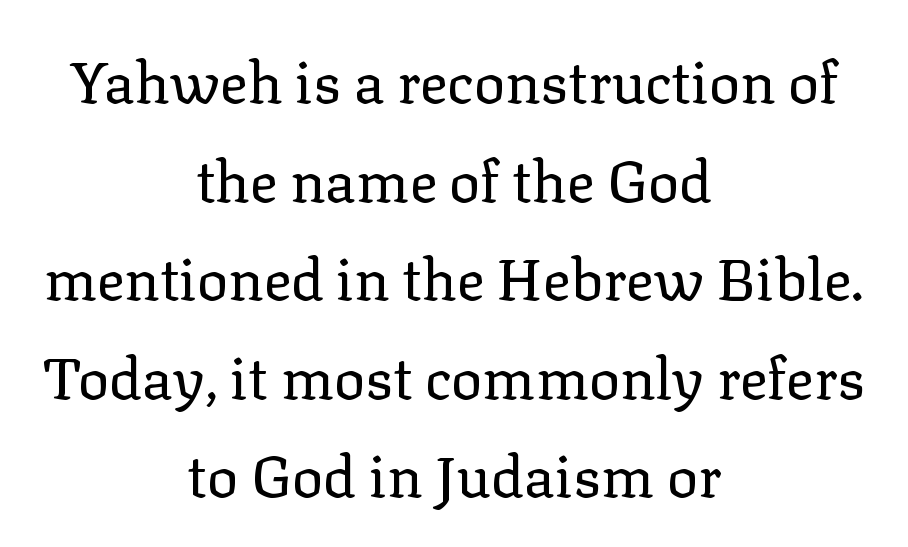
Q: Is the text bold? A: No.
Q: Is the text italic (slanted)? A: No, it is upright.
Q: Is the typeface a serif or a sans-serif typeface? A: Serif.
Q: Is the text underlined? A: No.
Q: How is the paragraph aligned? A: Centered.
Q: Is the spacing between letters normal or unusually wide? A: Normal.
Q: Is the spacing between lines tight, normal or loose? A: Normal.
Q: Width (condensed, normal, or wide)? A: Normal.
Q: Stroke contrast? A: Low.
Q: x-height? A: Medium.
Q: Monospaced? A: No.
